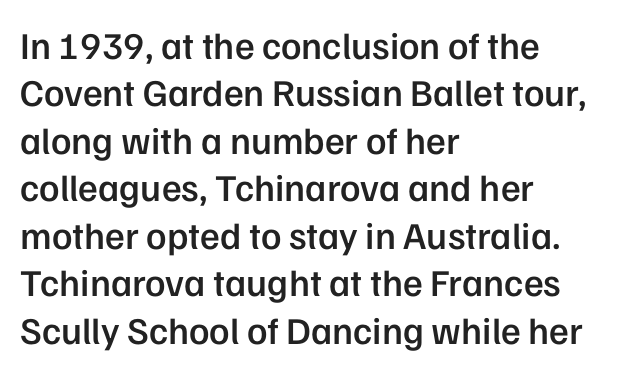
The gap between lines stays unmarked. Look at the stroke-to-counter ratio: somewhat heavy, a semibold. Italic? Not at all — the glyphs are vertical. You could not count columns in this text — the font is proportionally spaced. Compared with typical paragraphs, the rows here are spaced about the same.
